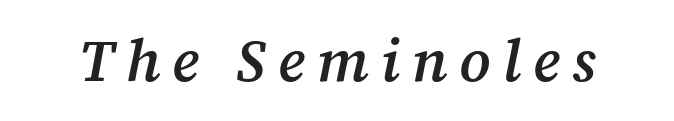
Q: Is the text bold? A: Semi-bold.
Q: Is the text italic (slanted)? A: Yes, it leans right by about 12 degrees.
Q: Is the typeface a serif or a sans-serif typeface? A: Serif.
Q: Is the text underlined? A: No.
Q: Is the spacing between letters normal or unusually wide? A: Unusually wide.
Q: Width (condensed, normal, or wide)? A: Normal.
Q: Stroke contrast? A: Medium.
Q: x-height? A: Medium.
Q: Monospaced? A: No.
